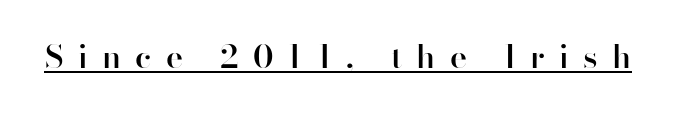
{"serif": "no", "italic": "no", "bold": "semi", "weight": "semibold", "width": "normal", "stroke_contrast": "high", "x_height": "small", "monospaced": "no", "underline": "yes", "letter_spacing": "wide", "letter_spacing_em": 0.45, "glyph_px": 32}
